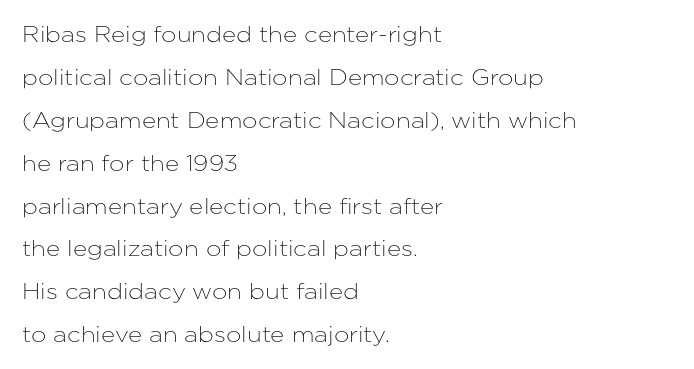
{"italic": "no", "underline": "no", "align": "left", "line_spacing": "loose", "line_spacing_ratio": 1.95, "letter_spacing": "normal", "letter_spacing_em": 0.0, "glyph_px": 22}
